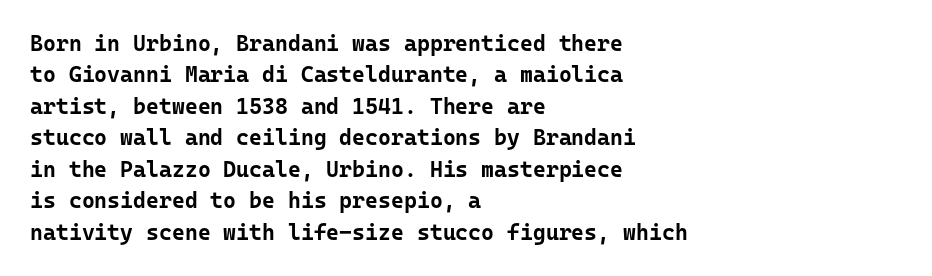
Q: Is the text bold? A: Yes.
Q: Is the text italic (slanted)? A: No, it is upright.
Q: Is the text underlined? A: No.
Q: How is the paragraph aligned? A: Left-aligned.
Q: Is the spacing between letters normal or unusually wide? A: Normal.
Q: Is the spacing between lines tight, normal or loose? A: Normal.
